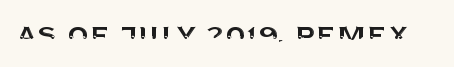
Q: Is the text italic (slanted)? A: No, it is upright.
Q: Is the typeface a serif or a sans-serif typeface? A: Sans-serif.
Q: Is the text underlined? A: No.
Q: Is the spacing between letters normal or unusually wide? A: Normal.
Q: Width (condensed, normal, or wide)? A: Normal.
Q: Stroke contrast? A: Medium.
Q: x-height? A: Large.
Q: Monospaced? A: No.
